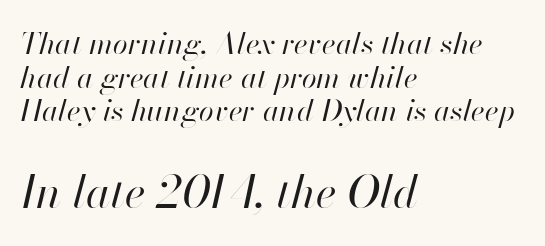
{"italic": "yes", "lean": "right", "slant_degrees": 13, "bold": "no", "weight": "regular", "width": "normal", "stroke_contrast": "high", "x_height": "small", "monospaced": "no", "underline": "no", "align": "left", "line_spacing": "tight", "line_spacing_ratio": 1.12, "letter_spacing": "normal", "letter_spacing_em": 0.0, "larger_block": "second", "size_ratio": 1.5, "glyph_px": 45}
